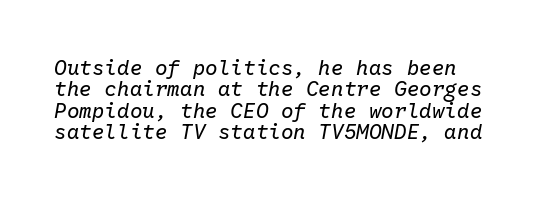
The image shows 21 px text type, italic (leaning right); set tight line spacing (1.02x), normal letter spacing, not underlined.
